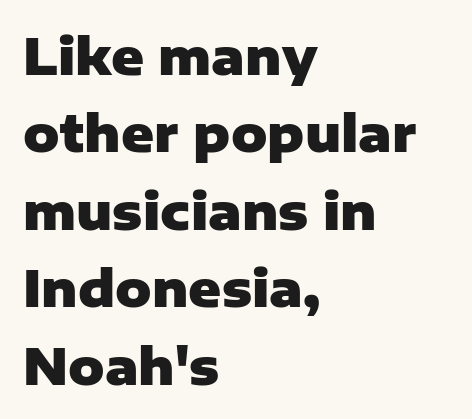
A typesetter would call this zero additional tracking. A typesetter would call this proportional, since set widths differ per character. How heavy is the stroke? Heavy — this is a bold. The strip under each line holds only bare page. Designer's note — italics off, roman on. The passage shown stacks its lines at a standard gap.
